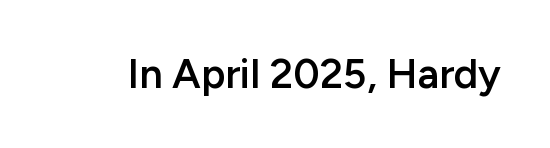
Nothing unusual about the tracking: characters are spaced as the font intends. Italic: no, the glyphs are upright roman. The specimen omits any rule beneath the text block's lines. On the weight axis this lands at semibold, roughly 600. Here the designer chose a conventional face with non-uniform glyph widths. The letters carry no serifs — their stems end cleanly without finishing strokes.
